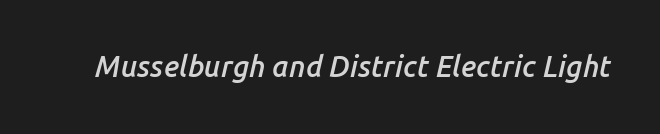
Here the designer chose a conventional face with non-uniform glyph widths. Slightly chunky letters — semibold, I'd say, not full bold. Short note: letters normally spaced. Every character sits at an angle, as italics do.
